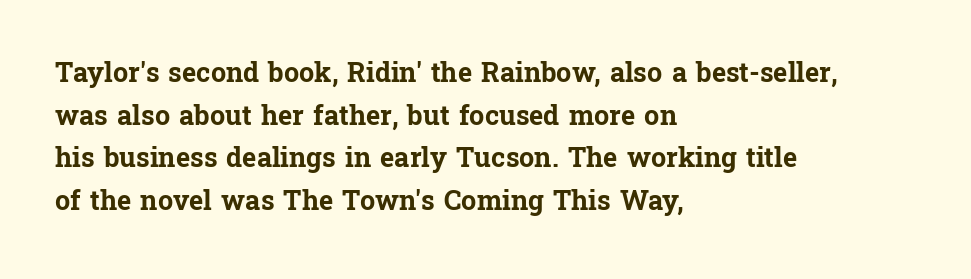
{"italic": "no", "bold": "yes", "underline": "no", "align": "left", "line_spacing": "normal", "line_spacing_ratio": 1.58, "letter_spacing": "normal", "letter_spacing_em": 0.0, "glyph_px": 27}
